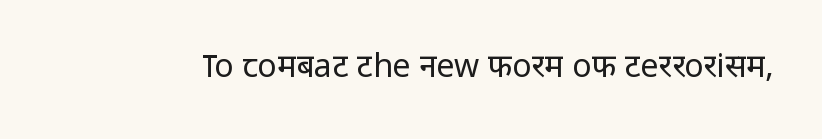
{"serif": "no", "italic": "no", "bold": "no", "weight": "regular", "width": "normal", "stroke_contrast": "low", "x_height": "medium", "monospaced": "no", "underline": "no", "letter_spacing": "normal", "letter_spacing_em": 0.0, "glyph_px": 32}
